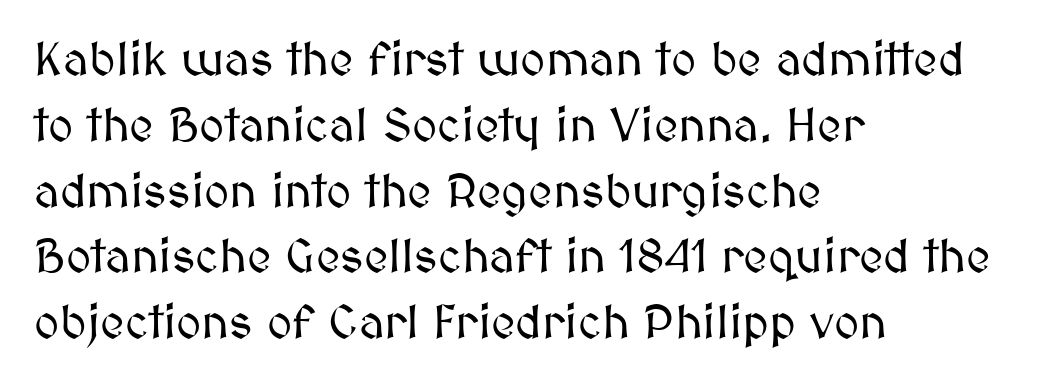
The image shows 48 px text type, upright; set left-aligned, normal line spacing (1.37x), normal letter spacing, not underlined; medium stroke contrast and a medium x-height.
